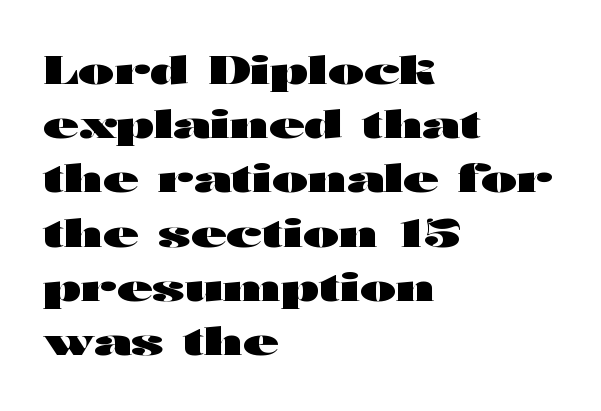
The area under the type is left untouched. Character widths vary here, with narrow letters taking less room than wide ones. What stands out about the letter spacing? Nothing — it is the standard amount. Designer's note — italics off, roman on.
